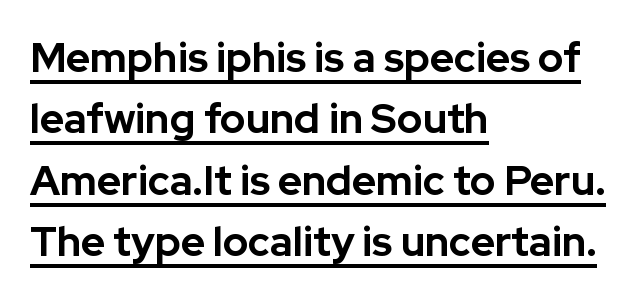
The image shows 41 px bold sans-serif type, upright; set left-aligned, normal line spacing (1.5x), normal letter spacing, underlined; low stroke contrast and a medium x-height.
